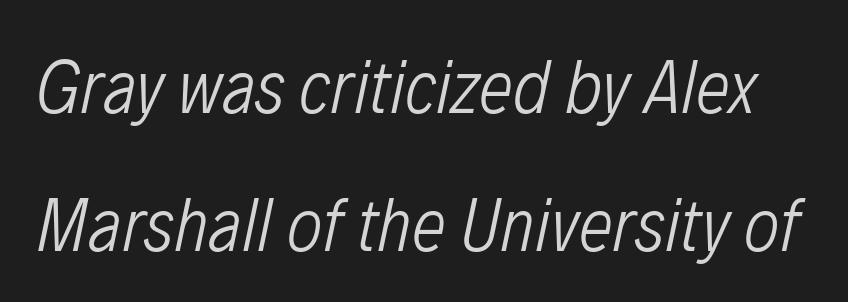
This rendering features lettering with no underline. Character widths vary here, with narrow letters taking less room than wide ones. The typography opts for an oblique posture over an upright one. Tracking here is standard; glyphs follow each other at the usual distance.
